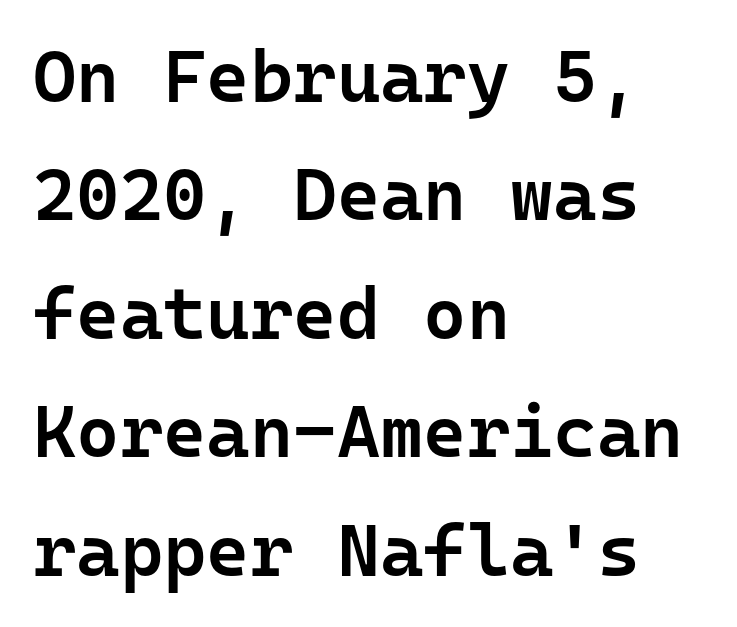
The image shows 74 px semibold sans-serif type, upright, monospaced; set left-aligned, normal line spacing (1.6x), normal letter spacing, not underlined; low stroke contrast and a medium x-height.
